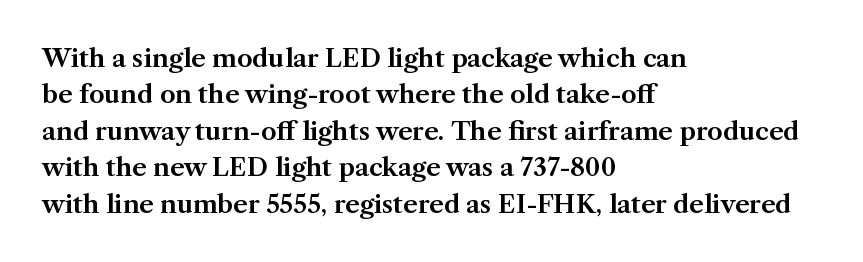
The image shows 25 px text type, upright; set left-aligned, normal line spacing (1.46x), normal letter spacing, not underlined.
